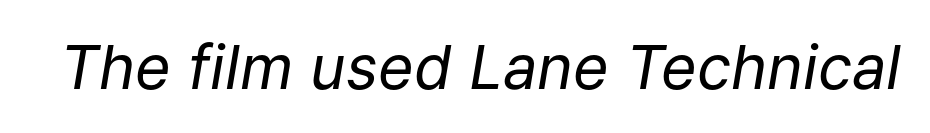
{"italic": "yes", "lean": "right", "slant_degrees": 9, "bold": "no", "weight": "regular", "width": "normal", "stroke_contrast": "low", "x_height": "medium", "monospaced": "no", "underline": "no", "letter_spacing": "normal", "letter_spacing_em": 0.0, "glyph_px": 61}
